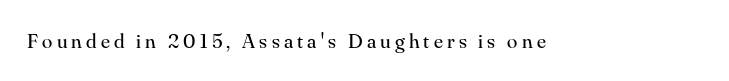
{"italic": "no", "bold": "no", "underline": "no", "letter_spacing": "wide", "letter_spacing_em": 0.2, "glyph_px": 21}
